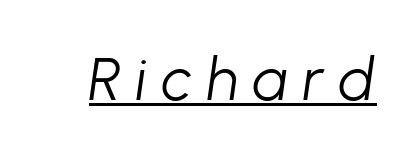
{"italic": "yes", "lean": "right", "slant_degrees": 8, "bold": "no", "weight": "light", "width": "normal", "stroke_contrast": "low", "x_height": "medium", "monospaced": "no", "underline": "yes", "letter_spacing": "wide", "letter_spacing_em": 0.24, "glyph_px": 60}
